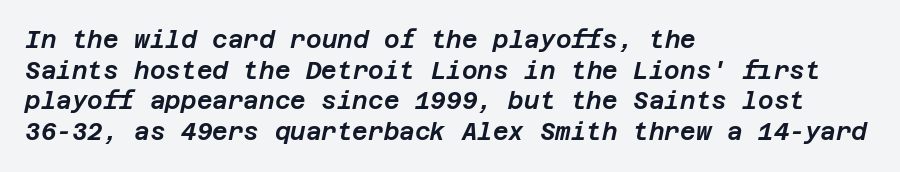
The image shows 24 px text type, italic (leaning right); set left-aligned, normal line spacing (1.28x), normal letter spacing, not underlined.
